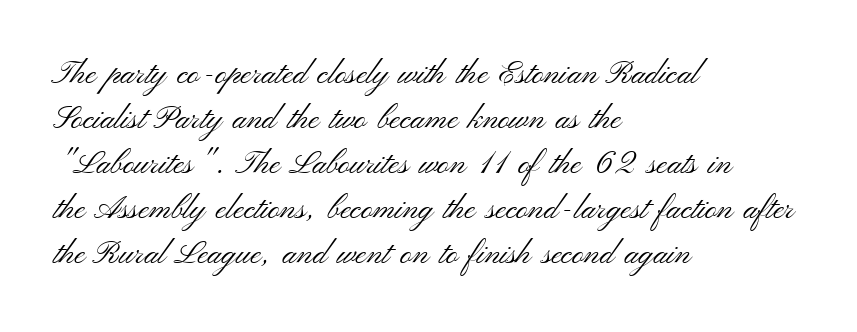
The image shows 32 px light, wide sans-serif type; set left-aligned, normal line spacing (1.41x), normal letter spacing, not underlined; medium stroke contrast and a small x-height.
